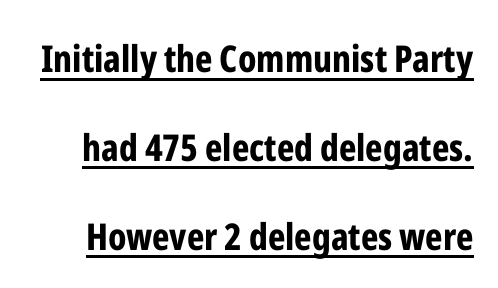
The image shows 37 px bold, condensed sans-serif type, upright; set loose line spacing (2.4x), normal letter spacing, underlined; low stroke contrast and a medium x-height.
